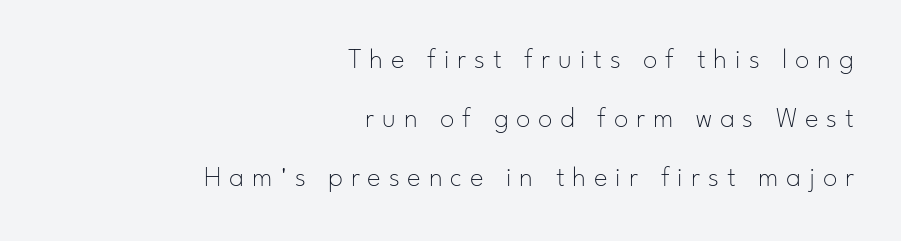
Q: Is the text bold? A: No.
Q: Is the text italic (slanted)? A: No, it is upright.
Q: Is the typeface a serif or a sans-serif typeface? A: Sans-serif.
Q: Is the text underlined? A: No.
Q: How is the paragraph aligned? A: Right-aligned.
Q: Is the spacing between letters normal or unusually wide? A: Unusually wide.
Q: Is the spacing between lines tight, normal or loose? A: Loose.
Q: Width (condensed, normal, or wide)? A: Normal.
Q: Stroke contrast? A: Low.
Q: x-height? A: Small.
Q: Monospaced? A: No.
